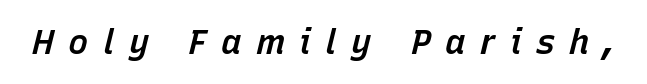
Inter-character spacing is expanded well beyond the font's built-in metrics. Underline: absent. The axis of the letterforms is tilted away from vertical. Proportional: the letters do not fall into vertical columns. The passage shown is semibold, sitting just below true bold.
